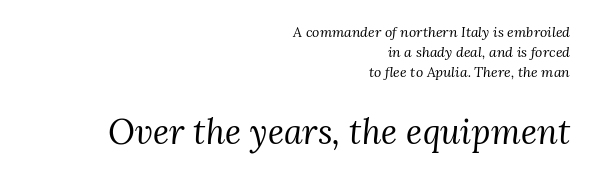
{"serif": "yes", "italic": "yes", "lean": "right", "slant_degrees": 3, "bold": "no", "weight": "regular", "width": "normal", "stroke_contrast": "medium", "x_height": "medium", "monospaced": "no", "underline": "no", "align": "right", "line_spacing": "normal", "line_spacing_ratio": 1.42, "letter_spacing": "normal", "letter_spacing_em": 0.0, "larger_block": "second", "size_ratio": 2.43, "glyph_px": 34}
